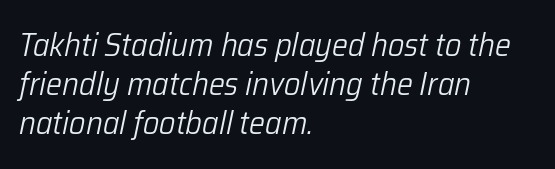
{"italic": "yes", "lean": "right", "slant_degrees": 12, "bold": "no", "weight": "light", "width": "normal", "stroke_contrast": "low", "x_height": "medium", "monospaced": "no", "underline": "no", "align": "left", "line_spacing_ratio": 1.22, "letter_spacing": "normal", "letter_spacing_em": 0.0, "glyph_px": 32}
